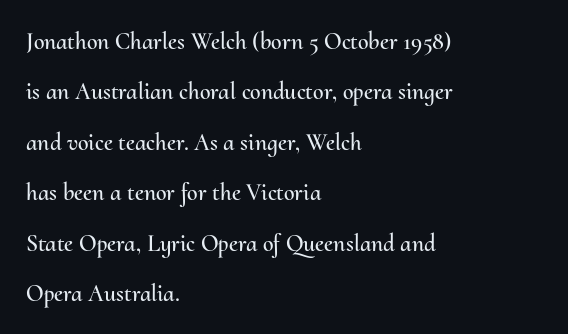
Reading down the block, your eye returns to a fixed left position each line. The baseline area is clear. Observe the ordinary spacing: letters are neighbours, not strangers. No italicization has been applied; the sample stays upright. These lines stand farther apart than default settings would place them.
